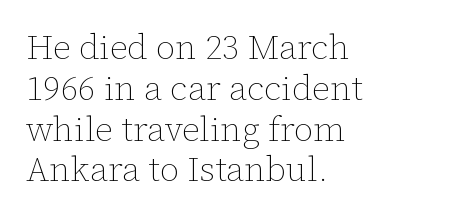
Do the characters align in a grid? No, the font is proportional. The typesetting does not lean heavy: it is not bold. Underline: absent. A typesetter would mark this as roman, not italic. The horizontal fit of the characters is conventional and even. Short and long lines alike share a common starting point at left.
